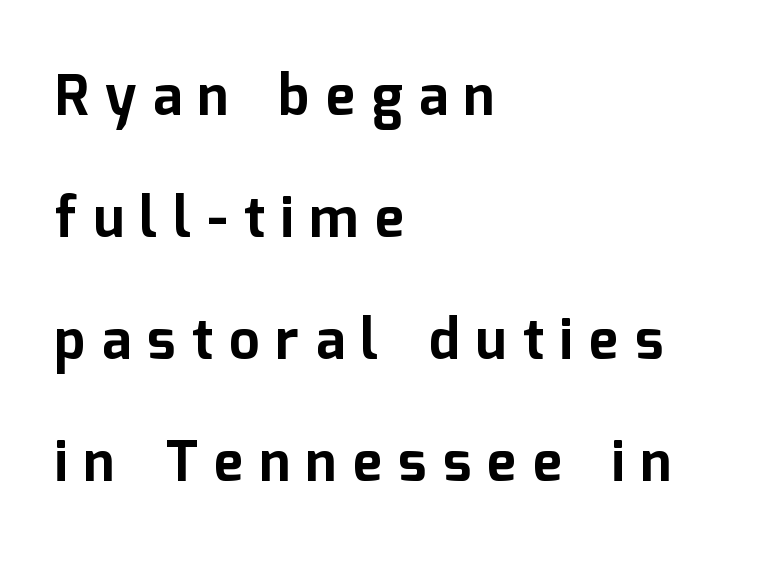
Q: Is the text bold? A: Yes.
Q: Is the text italic (slanted)? A: No, it is upright.
Q: Is the typeface a serif or a sans-serif typeface? A: Sans-serif.
Q: Is the text underlined? A: No.
Q: How is the paragraph aligned? A: Left-aligned.
Q: Is the spacing between letters normal or unusually wide? A: Unusually wide.
Q: Is the spacing between lines tight, normal or loose? A: Loose.
Q: Width (condensed, normal, or wide)? A: Normal.
Q: Stroke contrast? A: Low.
Q: x-height? A: Medium.
Q: Monospaced? A: No.
